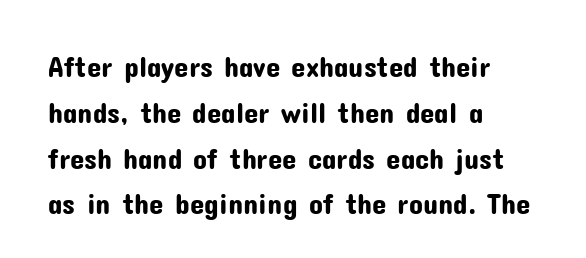
{"serif": "no", "italic": "no", "width": "normal", "stroke_contrast": "low", "x_height": "medium", "monospaced": "no", "underline": "no", "align": "left", "line_spacing": "normal", "line_spacing_ratio": 1.58, "letter_spacing": "normal", "letter_spacing_em": 0.0, "glyph_px": 29}
